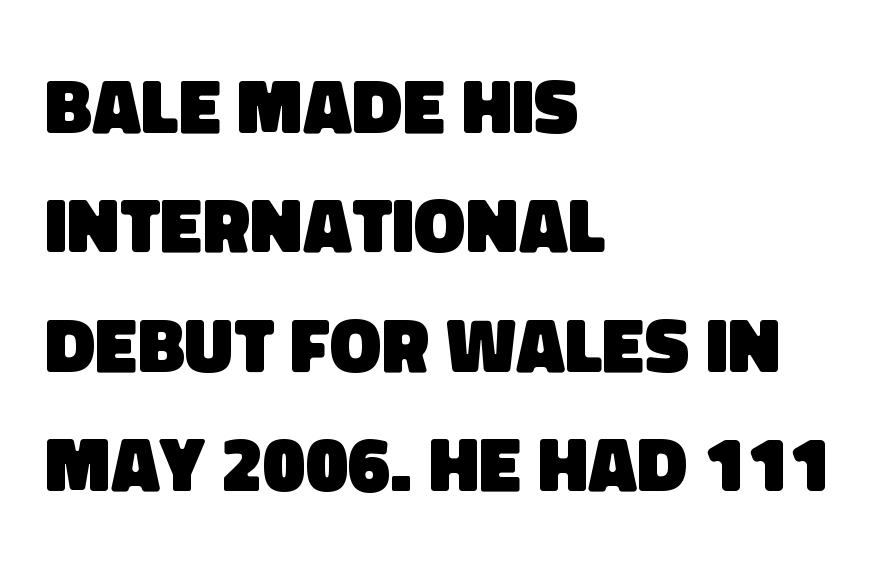
{"serif": "no", "bold": "yes", "weight": "heavy", "width": "normal", "stroke_contrast": "low", "x_height": "large", "monospaced": "no", "underline": "no", "align": "left", "line_spacing": "normal", "line_spacing_ratio": 1.55, "letter_spacing": "normal", "letter_spacing_em": 0.0, "glyph_px": 77}
